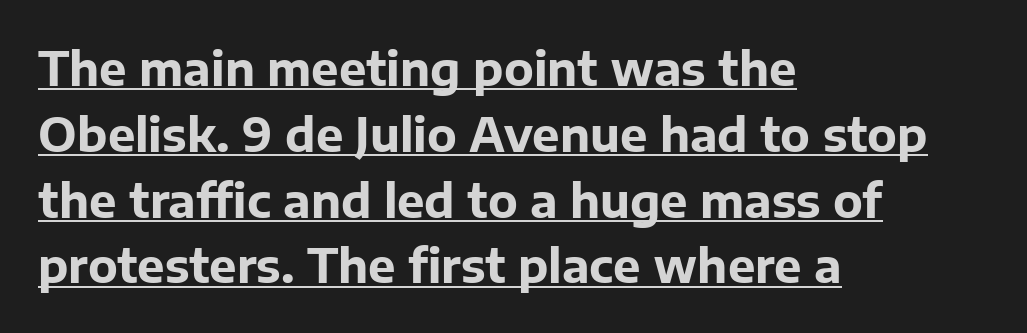
The image shows 46 px bold sans-serif type, upright; set left-aligned, normal line spacing (1.43x), normal letter spacing, underlined; low stroke contrast and a medium x-height.
